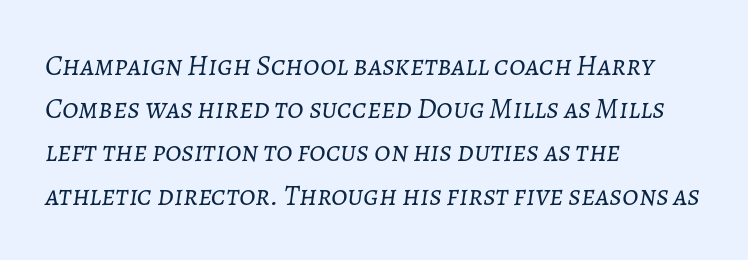
The image shows 29 px light type, italic (leaning right); set left-aligned, normal line spacing (1.49x), normal letter spacing, not underlined; low stroke contrast and a medium x-height.
